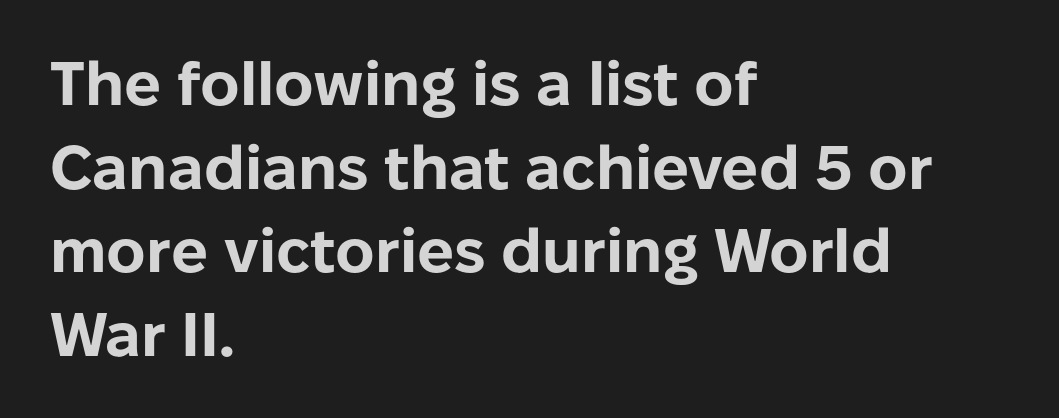
{"serif": "no", "italic": "no", "bold": "yes", "weight": "bold", "width": "normal", "stroke_contrast": "low", "x_height": "medium", "monospaced": "no", "underline": "no", "align": "left", "line_spacing": "normal", "line_spacing_ratio": 1.37, "letter_spacing": "normal", "letter_spacing_em": 0.0, "glyph_px": 61}
